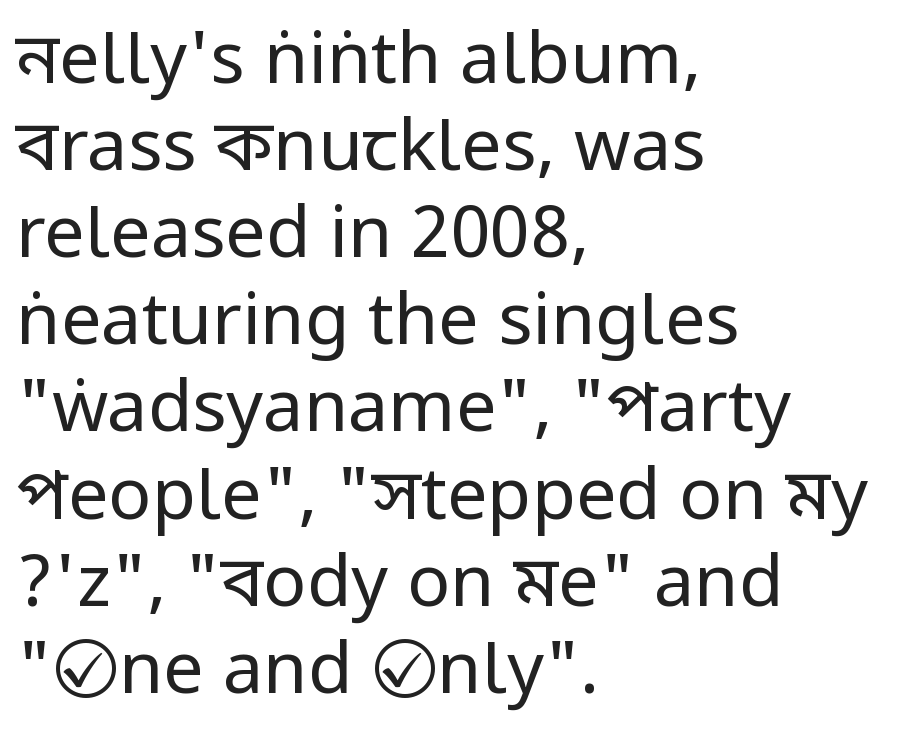
The image shows 72 px regular-weight, condensed sans-serif type, upright; set left-aligned, line spacing 1.21x, normal letter spacing, not underlined; low stroke contrast.
